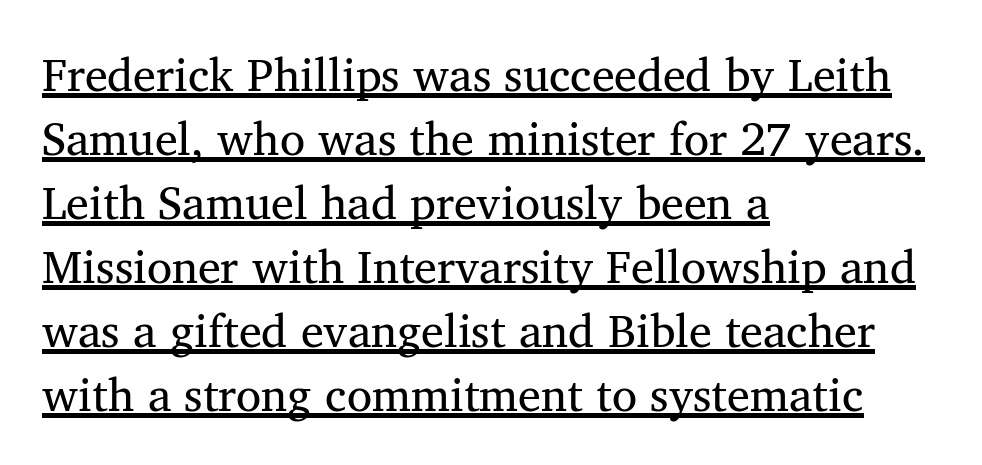
Glance below the letters and you will spot a drawn line. The typesetting does not lean heavy: it is not bold. Short note: letters normally spaced. The type sits square on the baseline with zero lean. This rendering employs a face with finishing strokes, i.e., a serif. You could not count columns in this text — the font is proportionally spaced.
